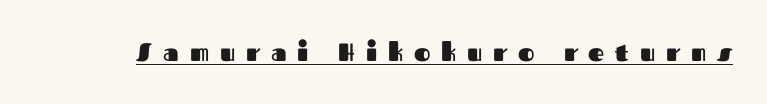
{"italic": "no", "bold": "yes", "underline": "yes", "letter_spacing": "wide", "letter_spacing_em": 0.44, "glyph_px": 25}
